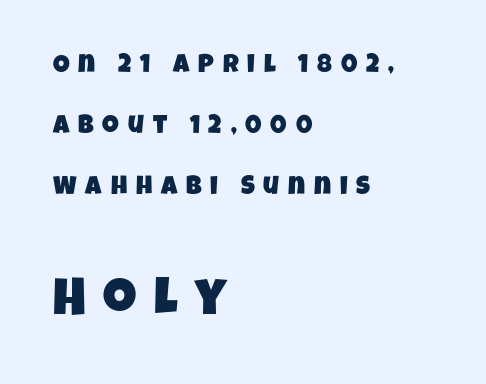
The image shows 52 px condensed sans-serif type; set left-aligned, loose line spacing (2.34x), unusually wide letter spacing (+0.34 em), not underlined; the second (bottom) block is 2.0x larger; low stroke contrast and a large x-height.
